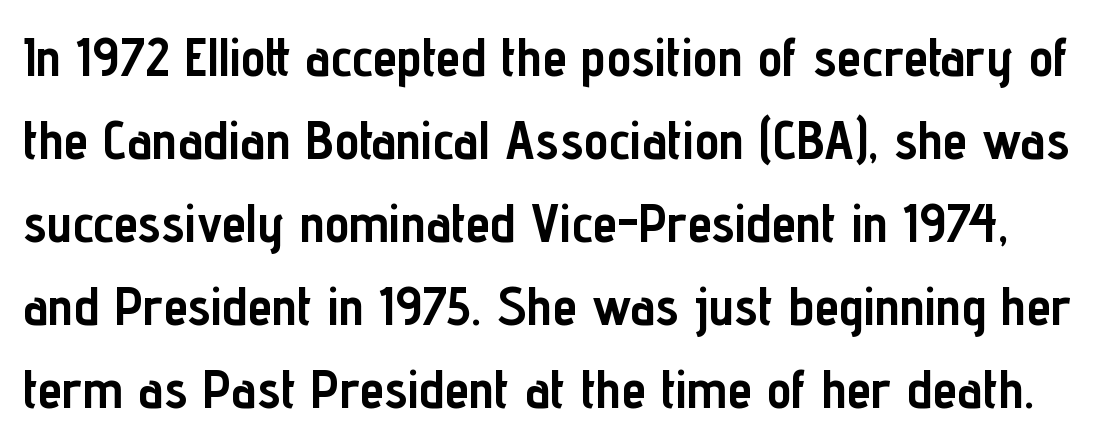
Q: Is the text bold? A: Yes.
Q: Is the text italic (slanted)? A: No, it is upright.
Q: Is the typeface a serif or a sans-serif typeface? A: Sans-serif.
Q: Is the text underlined? A: No.
Q: Is the spacing between letters normal or unusually wide? A: Normal.
Q: Is the spacing between lines tight, normal or loose? A: Normal.
Q: Width (condensed, normal, or wide)? A: Condensed.
Q: Stroke contrast? A: Low.
Q: x-height? A: Medium.
Q: Monospaced? A: No.
